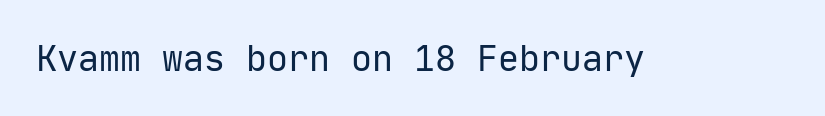
The image shows 35 px regular-weight sans-serif type, upright, monospaced; set normal letter spacing, not underlined; low stroke contrast and a medium x-height.
